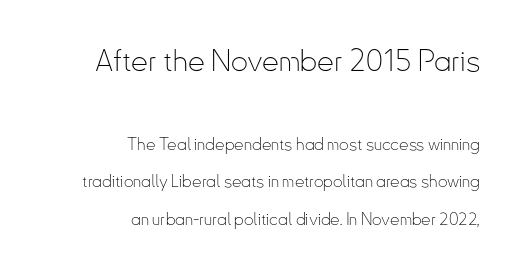
Q: Is the text bold? A: No.
Q: Is the text italic (slanted)? A: No, it is upright.
Q: Is the typeface a serif or a sans-serif typeface? A: Sans-serif.
Q: Is the text underlined? A: No.
Q: How is the paragraph aligned? A: Right-aligned.
Q: Is the spacing between letters normal or unusually wide? A: Normal.
Q: Is the spacing between lines tight, normal or loose? A: Loose.
Q: Which block of text is set in a larger size, the first (top) or the second (bottom)? A: The first (top) one.
Q: Width (condensed, normal, or wide)? A: Condensed.
Q: Stroke contrast? A: Low.
Q: x-height? A: Small.
Q: Monospaced? A: No.
